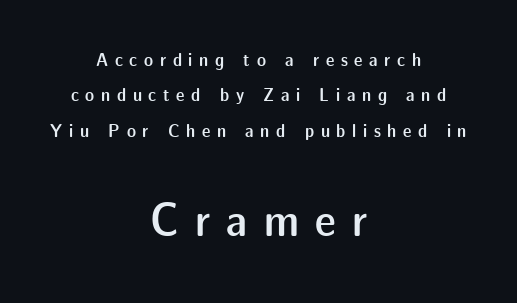
The image shows 47 px semibold sans-serif type, upright; set centered, line spacing 1.86x, unusually wide letter spacing (+0.35 em), not underlined; the second (bottom) block is 2.47x larger; low stroke contrast and a medium x-height.
